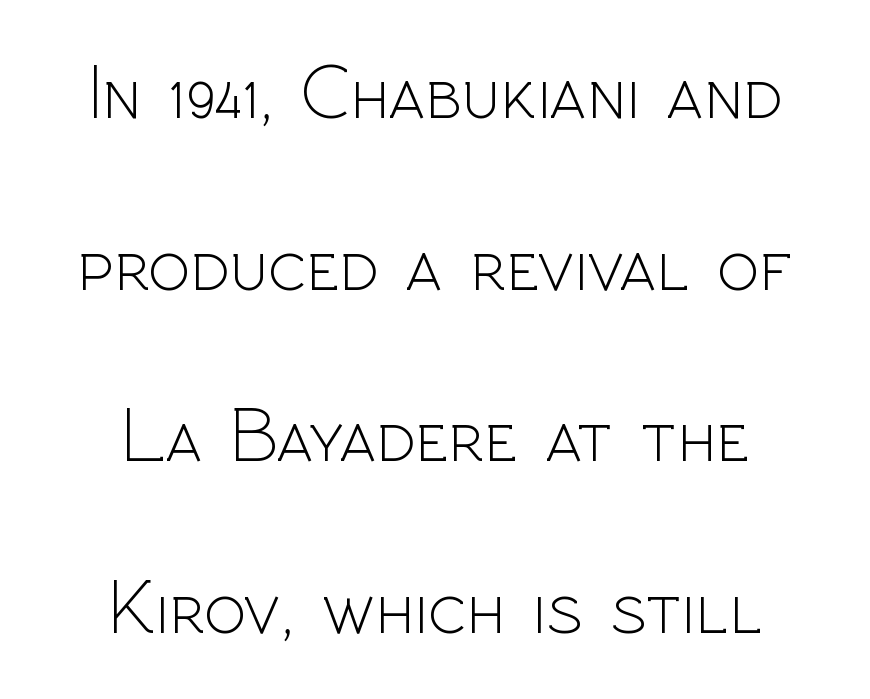
The image shows 78 px light sans-serif type, upright; set centered, loose line spacing (2.2x), normal letter spacing, not underlined; a medium x-height.
